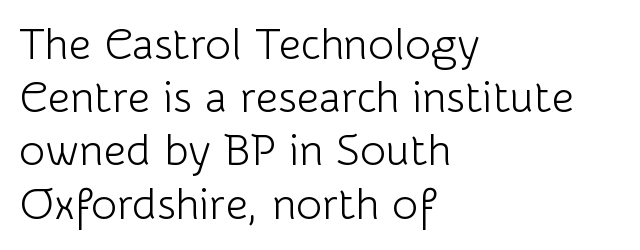
The image shows 44 px light sans-serif type, upright; set left-aligned, line spacing 1.21x, normal letter spacing, not underlined; low stroke contrast and a medium x-height.
